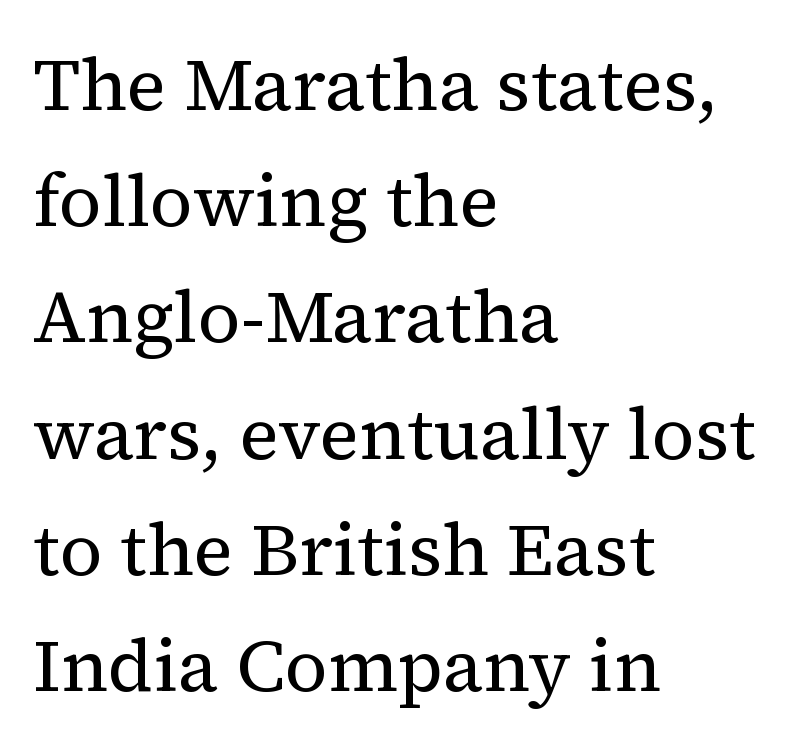
The image shows 74 px regular-weight serif type, upright; set left-aligned, normal line spacing (1.57x), normal letter spacing, not underlined; medium stroke contrast and a medium x-height.
